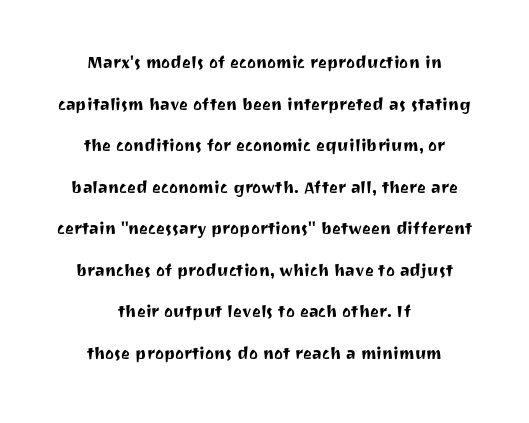
Q: Is the text italic (slanted)? A: No, it is upright.
Q: Is the text underlined? A: No.
Q: How is the paragraph aligned? A: Centered.
Q: Is the spacing between letters normal or unusually wide? A: Normal.
Q: Is the spacing between lines tight, normal or loose? A: Loose.
